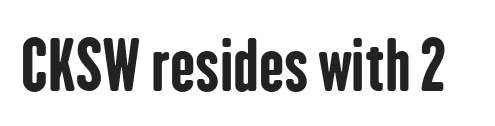
Q: Is the text bold? A: Yes.
Q: Is the text italic (slanted)? A: No, it is upright.
Q: Is the typeface a serif or a sans-serif typeface? A: Sans-serif.
Q: Is the text underlined? A: No.
Q: Is the spacing between letters normal or unusually wide? A: Normal.
Q: Width (condensed, normal, or wide)? A: Condensed.
Q: Stroke contrast? A: Low.
Q: x-height? A: Medium.
Q: Monospaced? A: No.
